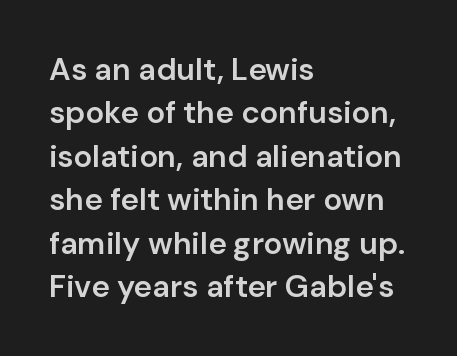
The image shows 31 px semibold sans-serif type, upright; set left-aligned, normal line spacing (1.4x), normal letter spacing, not underlined; low stroke contrast and a medium x-height.
